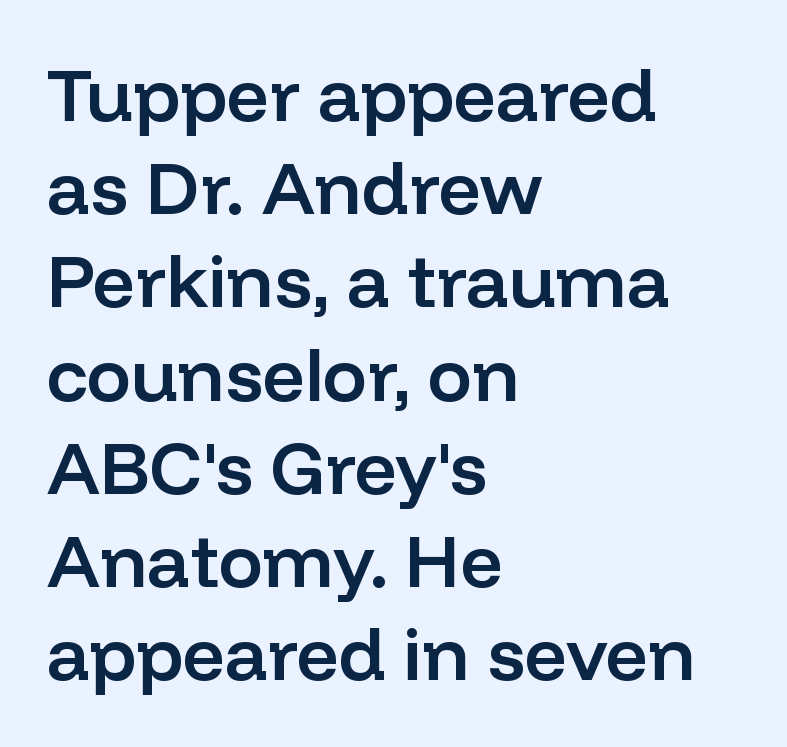
{"serif": "no", "italic": "no", "bold": "semi", "weight": "semibold", "width": "normal", "stroke_contrast": "low", "x_height": "medium", "monospaced": "no", "underline": "no", "align": "left", "line_spacing": "normal", "line_spacing_ratio": 1.26, "letter_spacing": "normal", "letter_spacing_em": 0.0, "glyph_px": 74}
